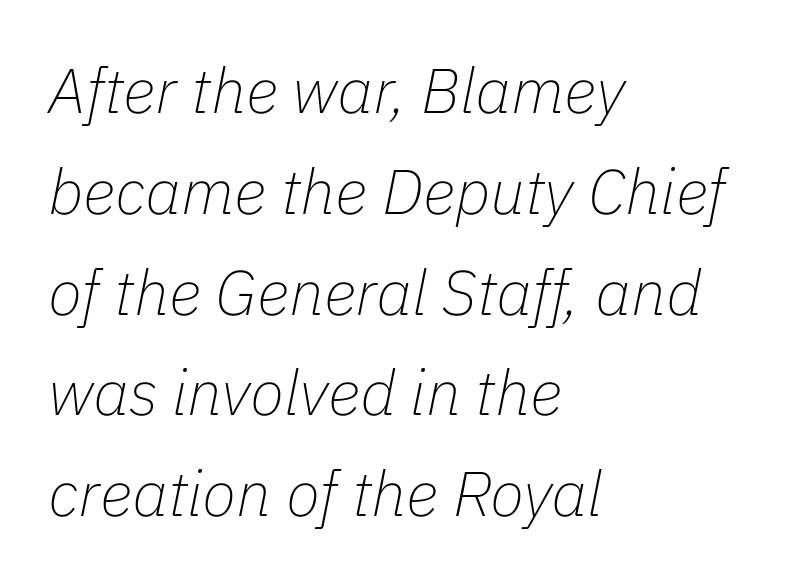
The image shows 63 px thin type, italic (leaning right); set left-aligned, normal line spacing (1.6x), normal letter spacing, not underlined; low stroke contrast and a medium x-height.
